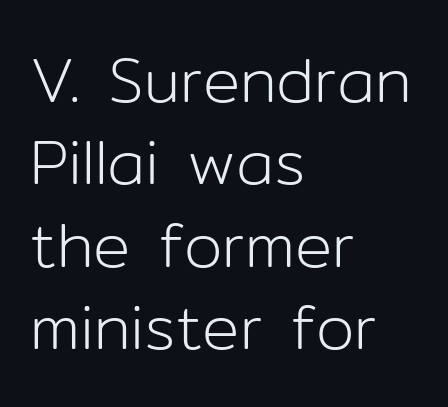
{"serif": "no", "italic": "no", "bold": "no", "weight": "light", "width": "normal", "stroke_contrast": "low", "x_height": "medium", "monospaced": "no", "underline": "no", "align": "left", "line_spacing": "normal", "line_spacing_ratio": 1.33, "letter_spacing": "normal", "letter_spacing_em": 0.0, "glyph_px": 62}
